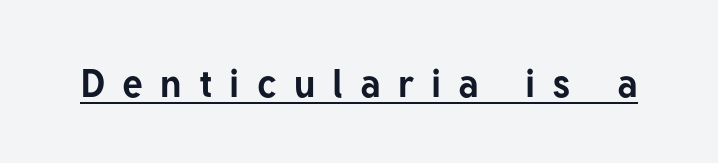
The image shows 39 px bold sans-serif type, upright; set unusually wide letter spacing (+0.44 em), underlined; low stroke contrast and a medium x-height.
